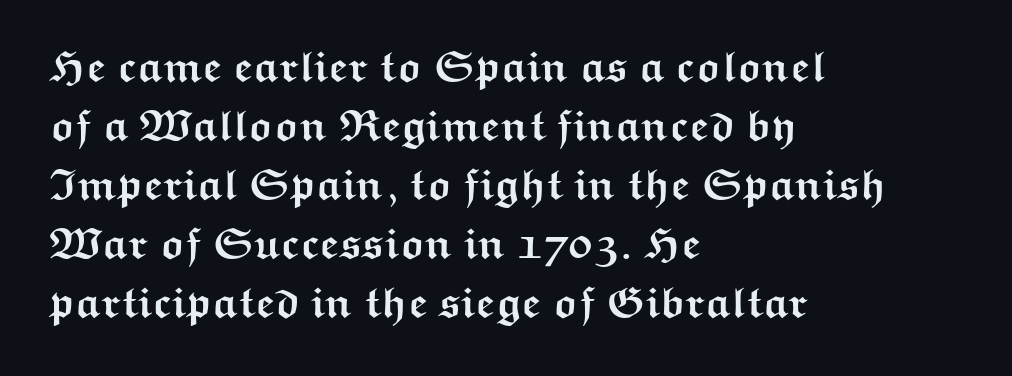
Q: Is the text bold? A: Yes.
Q: Is the text italic (slanted)? A: No, it is upright.
Q: Is the typeface a serif or a sans-serif typeface? A: Sans-serif.
Q: Is the text underlined? A: No.
Q: How is the paragraph aligned? A: Left-aligned.
Q: Is the spacing between letters normal or unusually wide? A: Normal.
Q: Is the spacing between lines tight, normal or loose? A: Normal.
Q: Width (condensed, normal, or wide)? A: Wide.
Q: Stroke contrast? A: Medium.
Q: x-height? A: Medium.
Q: Monospaced? A: No.
